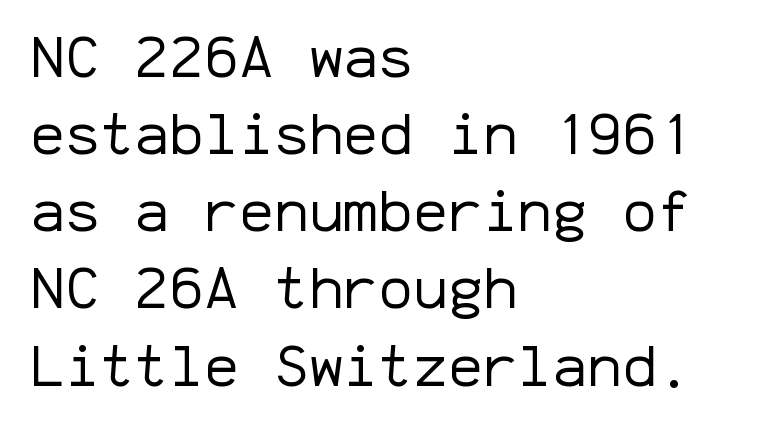
The image shows 58 px regular-weight sans-serif type, upright, monospaced; set left-aligned, normal line spacing (1.33x), normal letter spacing, not underlined; low stroke contrast and a medium x-height.
